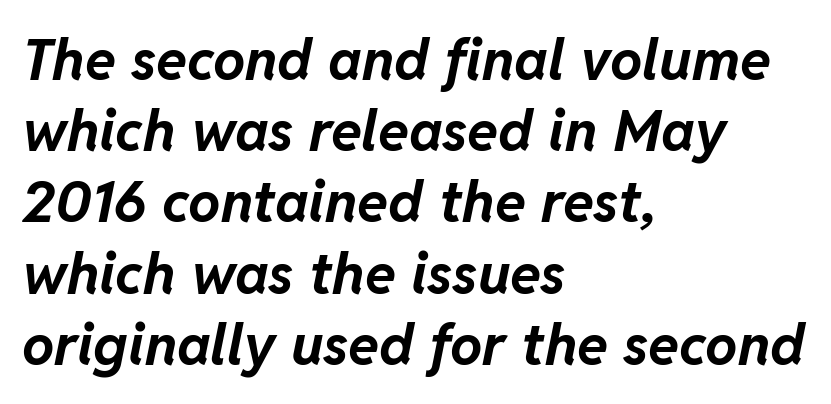
{"italic": "yes", "lean": "right", "slant_degrees": 11, "bold": "yes", "weight": "bold", "width": "normal", "stroke_contrast": "low", "x_height": "medium", "monospaced": "no", "underline": "no", "align": "left", "line_spacing": "normal", "line_spacing_ratio": 1.25, "letter_spacing": "normal", "letter_spacing_em": 0.0, "glyph_px": 57}
